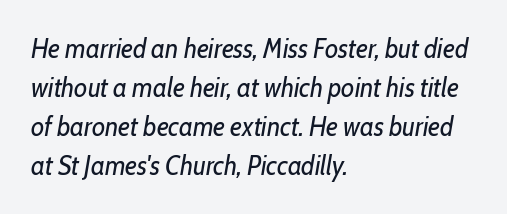
If you drew a ruler down the left edge, every line would touch it. You could call the tracking neutral — neither tight nor loose. Stems and bowls with no extra thickness — not bold. The glyphs are unaccompanied by any horizontal stroke below them.
